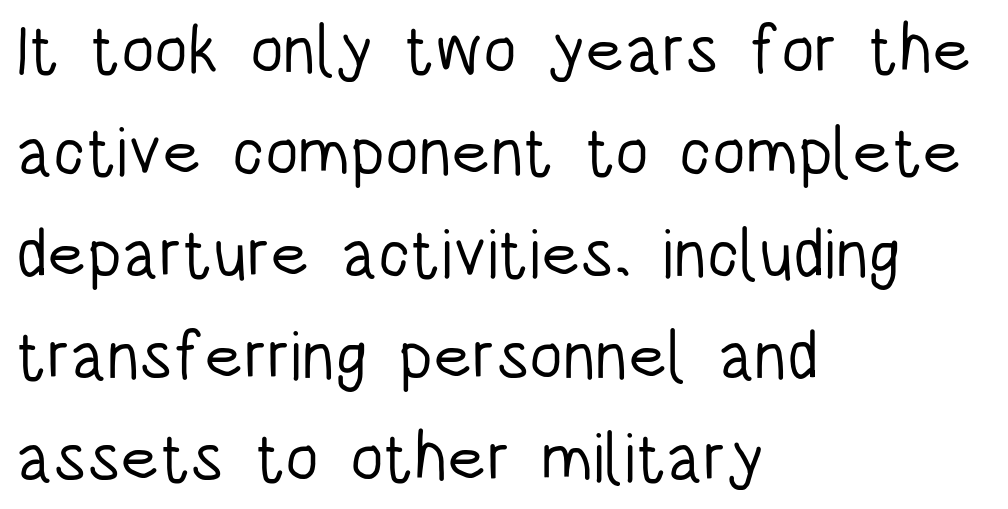
The image shows 68 px light, condensed sans-serif type, upright; set left-aligned, normal line spacing (1.5x), normal letter spacing, not underlined; low stroke contrast and a large x-height.
